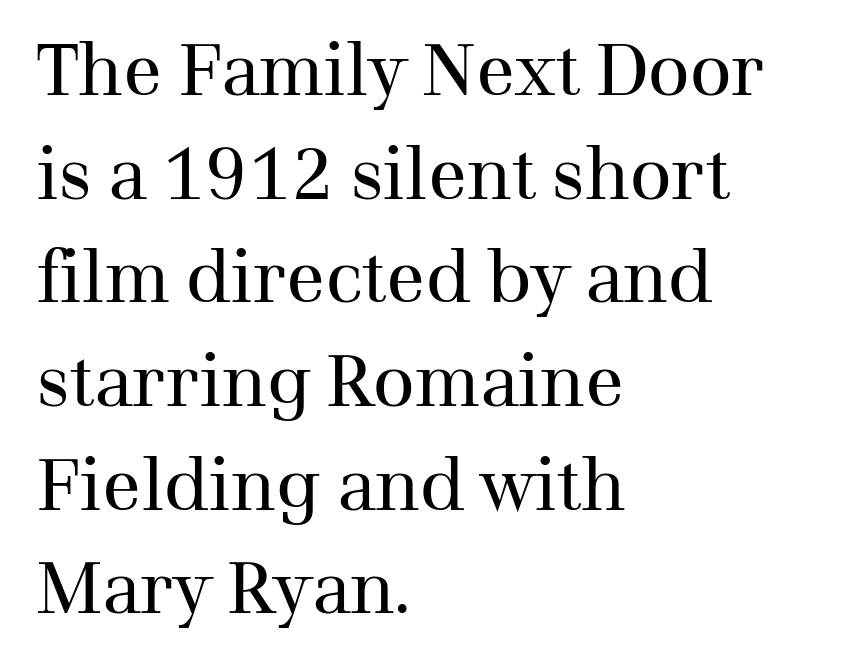
Q: Is the text bold? A: No.
Q: Is the text italic (slanted)? A: No, it is upright.
Q: Is the typeface a serif or a sans-serif typeface? A: Serif.
Q: Is the text underlined? A: No.
Q: How is the paragraph aligned? A: Left-aligned.
Q: Is the spacing between letters normal or unusually wide? A: Normal.
Q: Is the spacing between lines tight, normal or loose? A: Normal.
Q: Width (condensed, normal, or wide)? A: Normal.
Q: Stroke contrast? A: Medium.
Q: x-height? A: Medium.
Q: Monospaced? A: No.
